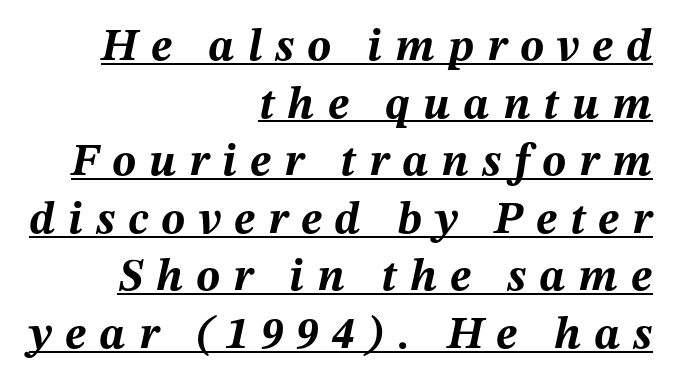
These lines are set flush right with a ragged left edge. The typesetting leans heavy: a genuine bold. Reading down the column, the eye jumps a familiar distance to each next line. Varying glyph widths throughout — classic text-font behaviour. Yep, that's italic — everything's leaning.
